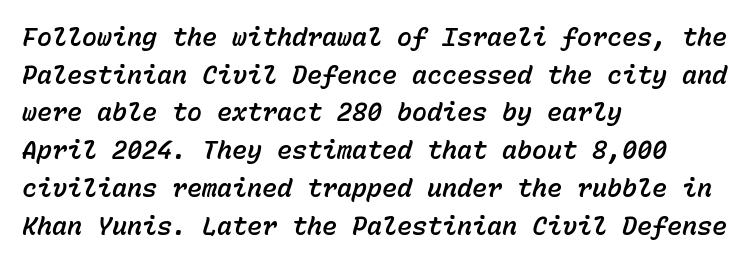
{"italic": "yes", "lean": "right", "slant_degrees": 15, "underline": "no", "align": "left", "line_spacing": "normal", "line_spacing_ratio": 1.51, "letter_spacing": "normal", "letter_spacing_em": 0.0, "glyph_px": 25}
